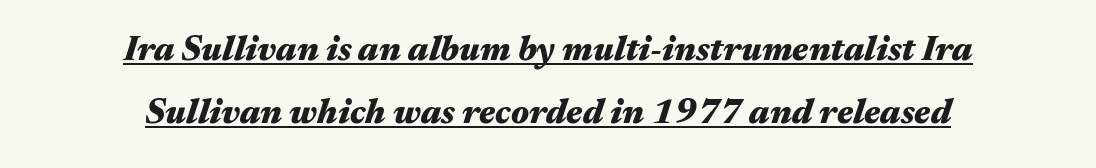
Glance below the letters and you will spot a drawn line. Is the type bold? Yes — the strokes are clearly thick and heavy. Horizontal alignment here is central, giving a formal, balanced look. Honestly, the letter spacing is just normal — you wouldn't notice it. Is the type slanted? Yes — the strokes lean at a clear angle.
